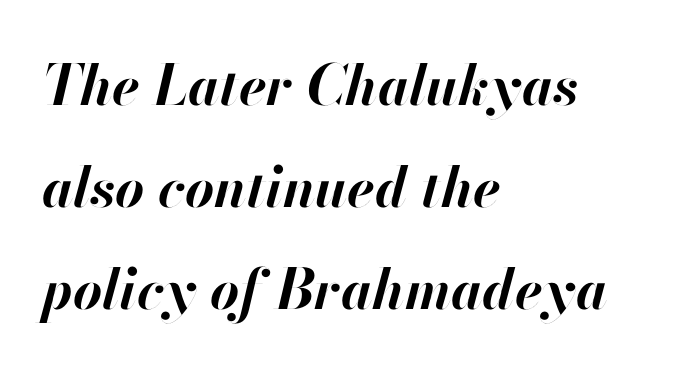
The image shows 56 px bold type, italic (leaning right); set left-aligned, line spacing 1.82x, normal letter spacing, not underlined; high stroke contrast and a small x-height.
